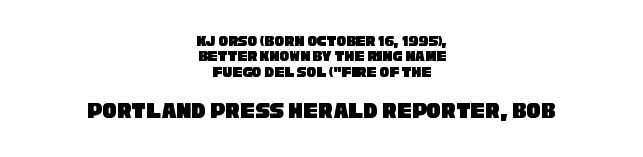
Q: Is the text underlined? A: No.
Q: How is the paragraph aligned? A: Centered.
Q: Is the spacing between letters normal or unusually wide? A: Normal.
Q: Is the spacing between lines tight, normal or loose? A: Tight.
Q: Which block of text is set in a larger size, the first (top) or the second (bottom)? A: The second (bottom) one.
